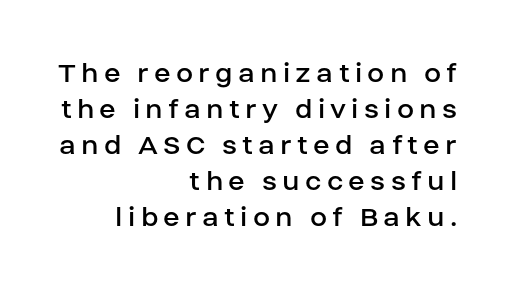
The image shows 31 px regular-weight sans-serif type, upright; set right-aligned, line spacing 1.16x, not underlined; low stroke contrast and a large x-height.
